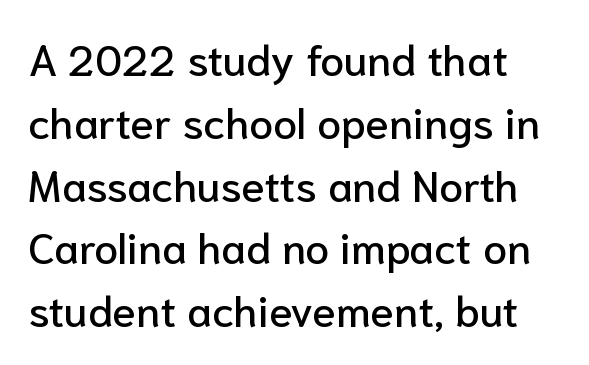
Q: Is the text italic (slanted)? A: No, it is upright.
Q: Is the typeface a serif or a sans-serif typeface? A: Sans-serif.
Q: Is the text underlined? A: No.
Q: Is the spacing between letters normal or unusually wide? A: Normal.
Q: Is the spacing between lines tight, normal or loose? A: Normal.
Q: Width (condensed, normal, or wide)? A: Normal.
Q: Stroke contrast? A: Low.
Q: x-height? A: Medium.
Q: Monospaced? A: No.
